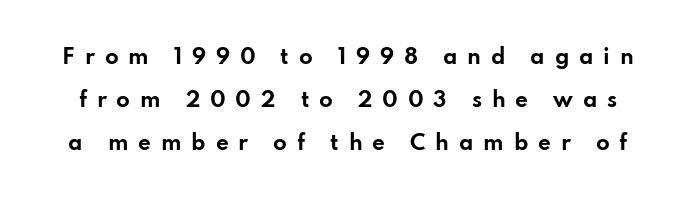
The image shows 20 px bold type, upright; set loose line spacing (2.16x), unusually wide letter spacing (+0.49 em), not underlined.
